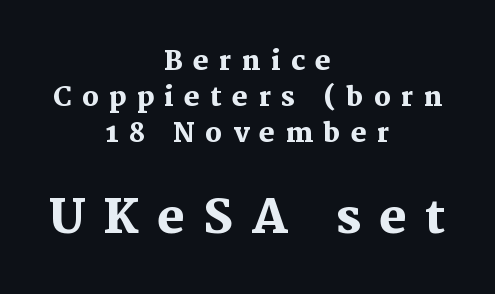
Q: Is the text bold? A: Yes.
Q: Is the text italic (slanted)? A: No, it is upright.
Q: Is the typeface a serif or a sans-serif typeface? A: Serif.
Q: Is the text underlined? A: No.
Q: How is the paragraph aligned? A: Centered.
Q: Is the spacing between letters normal or unusually wide? A: Unusually wide.
Q: Is the spacing between lines tight, normal or loose? A: Normal.
Q: Which block of text is set in a larger size, the first (top) or the second (bottom)? A: The second (bottom) one.
Q: Width (condensed, normal, or wide)? A: Normal.
Q: Stroke contrast? A: Medium.
Q: x-height? A: Medium.
Q: Monospaced? A: No.
